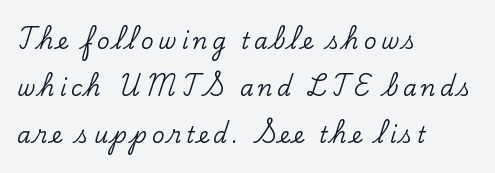
Q: Is the text italic (slanted)? A: Yes.
Q: Is the text underlined? A: No.
Q: How is the paragraph aligned? A: Left-aligned.
Q: Is the spacing between letters normal or unusually wide? A: Unusually wide.
Q: Is the spacing between lines tight, normal or loose? A: Loose.
